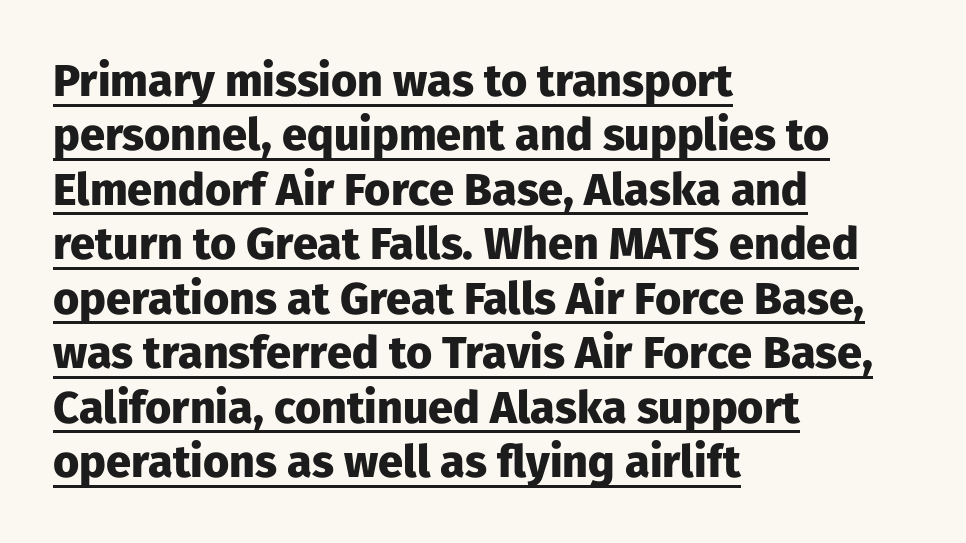
{"serif": "no", "italic": "no", "bold": "yes", "weight": "heavy", "width": "normal", "stroke_contrast": "low", "x_height": "medium", "monospaced": "no", "underline": "yes", "align": "left", "line_spacing_ratio": 1.21, "letter_spacing": "normal", "letter_spacing_em": 0.0, "glyph_px": 45}
